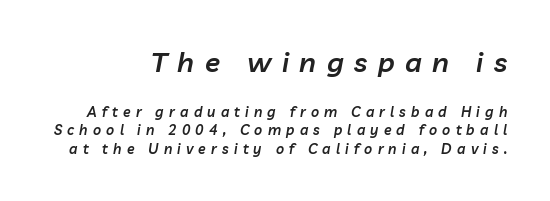
Q: Is the text bold? A: Semi-bold.
Q: Is the text italic (slanted)? A: Yes, it leans right by about 10 degrees.
Q: Is the text underlined? A: No.
Q: Is the spacing between letters normal or unusually wide? A: Unusually wide.
Q: Is the spacing between lines tight, normal or loose? A: Normal.
Q: Which block of text is set in a larger size, the first (top) or the second (bottom)? A: The first (top) one.
Q: Width (condensed, normal, or wide)? A: Normal.
Q: Stroke contrast? A: Low.
Q: x-height? A: Medium.
Q: Monospaced? A: No.
